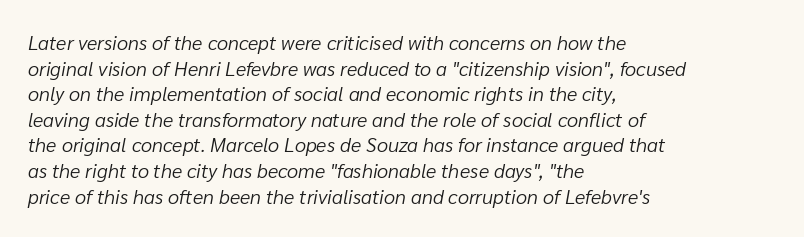
{"italic": "yes", "lean": "right", "slant_degrees": 10, "bold": "no", "underline": "no", "align": "left", "line_spacing": "normal", "line_spacing_ratio": 1.28, "letter_spacing": "normal", "letter_spacing_em": 0.0, "glyph_px": 20}
